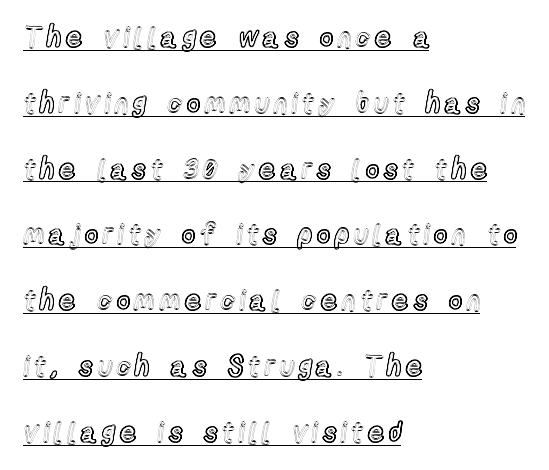
How would I describe the line gaps? Wide and relaxed. Horizontally, the lines are justified to the leading edge only. Quick note: underline on. Here the designer chose a conventional face with non-uniform glyph widths.
